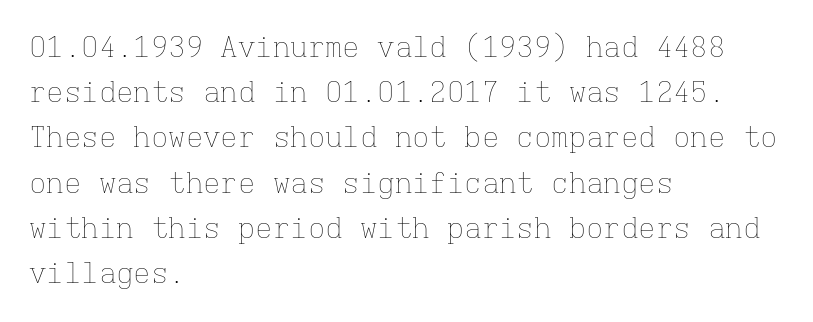
{"italic": "no", "bold": "no", "weight": "thin", "width": "normal", "stroke_contrast": "low", "x_height": "medium", "monospaced": "yes", "underline": "no", "align": "left", "line_spacing": "normal", "line_spacing_ratio": 1.56, "letter_spacing": "normal", "letter_spacing_em": 0.0, "glyph_px": 29}
